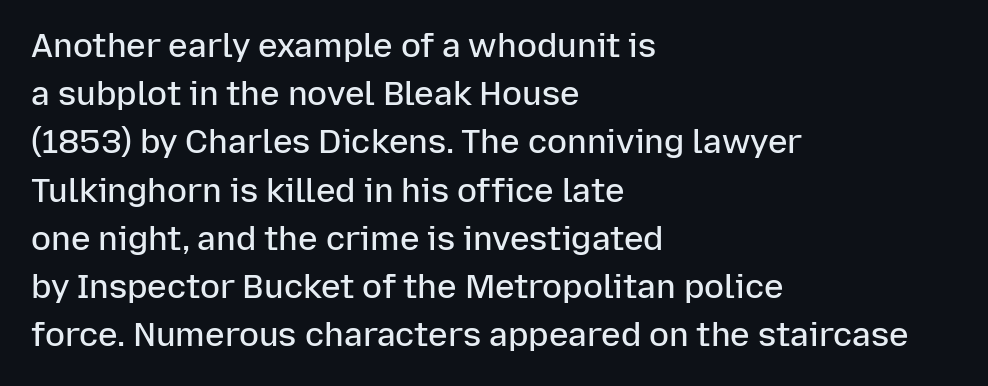
Posture: straight, roman, zero tilt. Bare-footed words on every line. Each new line begins a customary step beneath the previous one. No extra tracking has been applied to these lines. Every letter is mildly thick-stroked: semibold rather than bold. Is this a sans? Yes — the strokes have no serifs.
